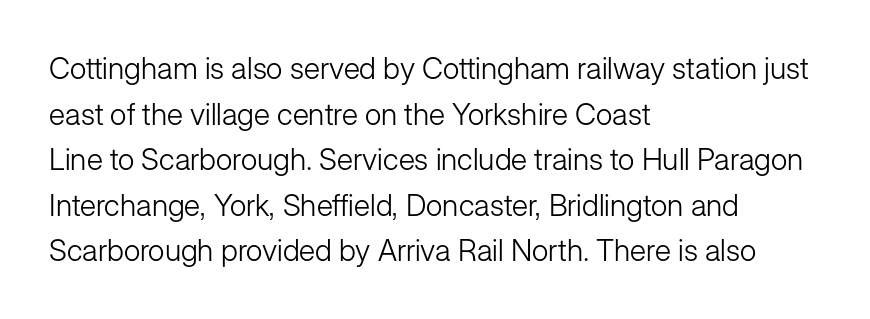
The image shows 30 px light sans-serif type, upright; set left-aligned, normal line spacing (1.52x), normal letter spacing, not underlined; low stroke contrast and a medium x-height.
